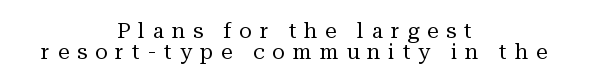
Glance below the letters and you will spot only blank space. Leading is clearly below the norm, producing a dense column. Horizontally, the lines are justified to the midpoint only. The letters stand straight up with perfectly vertical stems. The font sits on the lighter half of the weight spectrum, regular included. Display-style spreading of the glyphs; the letterfit is very open.
